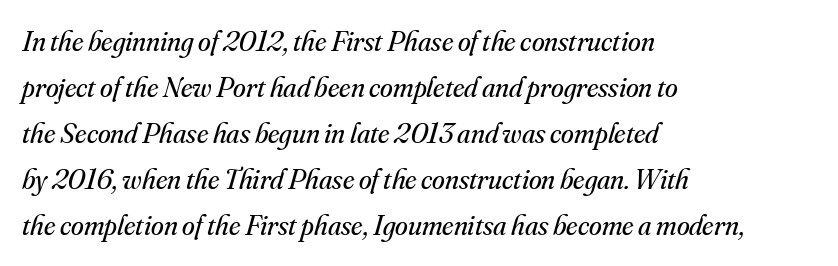
{"serif": "yes", "italic": "yes", "lean": "right", "slant_degrees": 16, "bold": "no", "weight": "regular", "width": "normal", "stroke_contrast": "medium", "x_height": "small", "monospaced": "no", "underline": "no", "align": "left", "line_spacing": "normal", "line_spacing_ratio": 1.59, "letter_spacing": "normal", "letter_spacing_em": 0.0, "glyph_px": 29}
